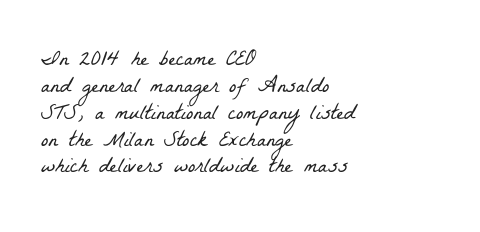
The image shows 22 px text type; set left-aligned, line spacing 1.22x, normal letter spacing, not underlined.
